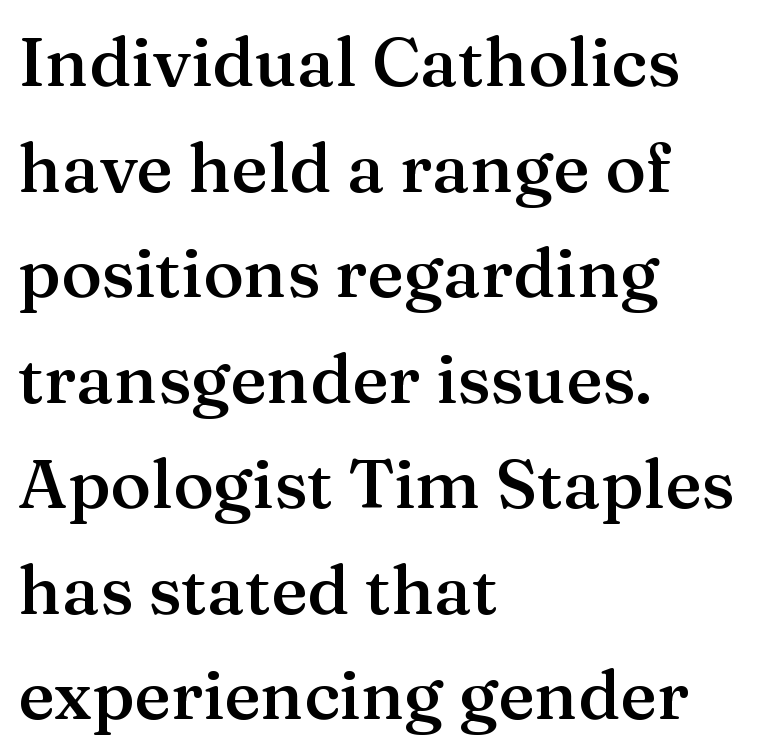
The image shows 69 px semibold serif type, upright; set left-aligned, normal line spacing (1.53x), normal letter spacing, not underlined; medium stroke contrast and a medium x-height.
